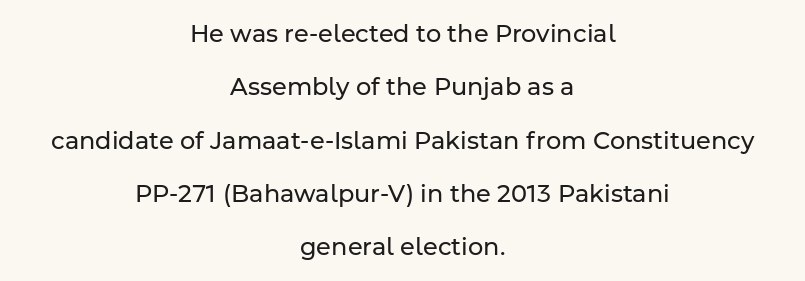
{"italic": "no", "bold": "no", "underline": "no", "align": "center", "line_spacing": "loose", "line_spacing_ratio": 2.22, "letter_spacing": "normal", "letter_spacing_em": 0.0, "glyph_px": 24}
